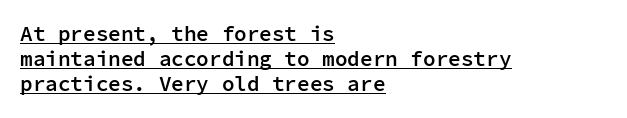
The image shows 21 px text type, upright; set left-aligned, line spacing 1.2x, normal letter spacing, underlined.
